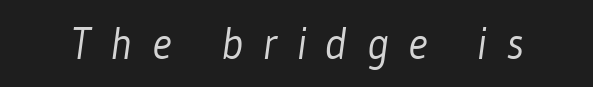
{"serif": "no", "bold": "no", "weight": "light", "width": "condensed", "stroke_contrast": "low", "x_height": "medium", "monospaced": "no", "underline": "no", "letter_spacing": "wide", "letter_spacing_em": 0.45, "glyph_px": 44}
